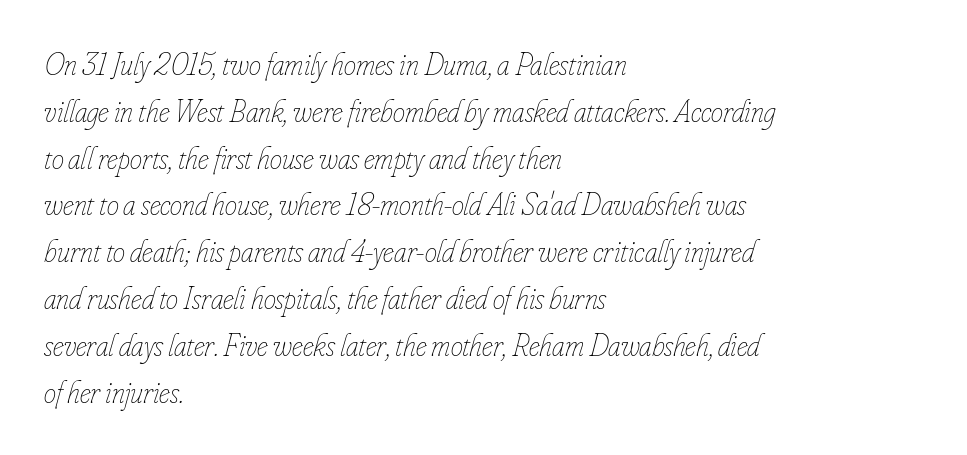
Vertical stems look standard width or narrower in stroke. Underline: absent. Every row of glyphs begins at an identical x-position on the left. This sample has the flowing, uneven cadence of proportional lettering. Default kerning and tracking; the words read as compact shapes. Quick note: italic.
